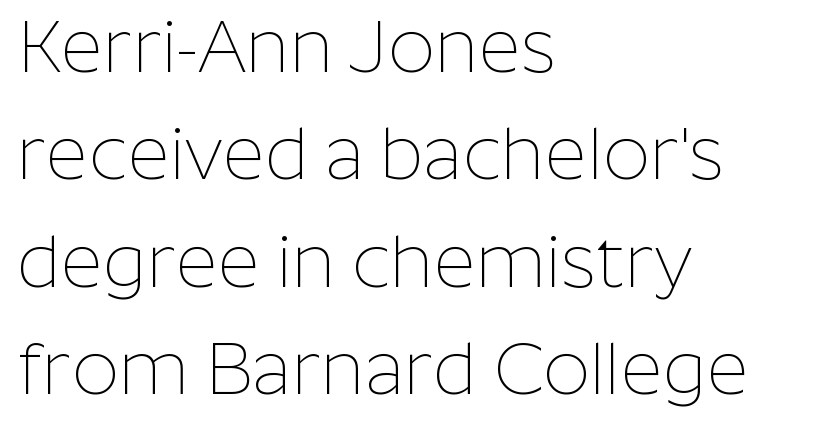
The image shows 73 px thin sans-serif type, upright; set left-aligned, normal line spacing (1.47x), normal letter spacing, not underlined; low stroke contrast and a medium x-height.
